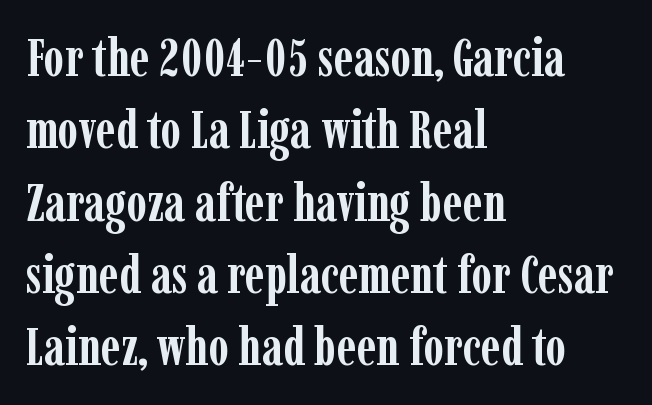
The image shows 52 px semibold, condensed serif type, upright; set left-aligned, normal line spacing (1.39x), normal letter spacing, not underlined; low stroke contrast and a medium x-height.
